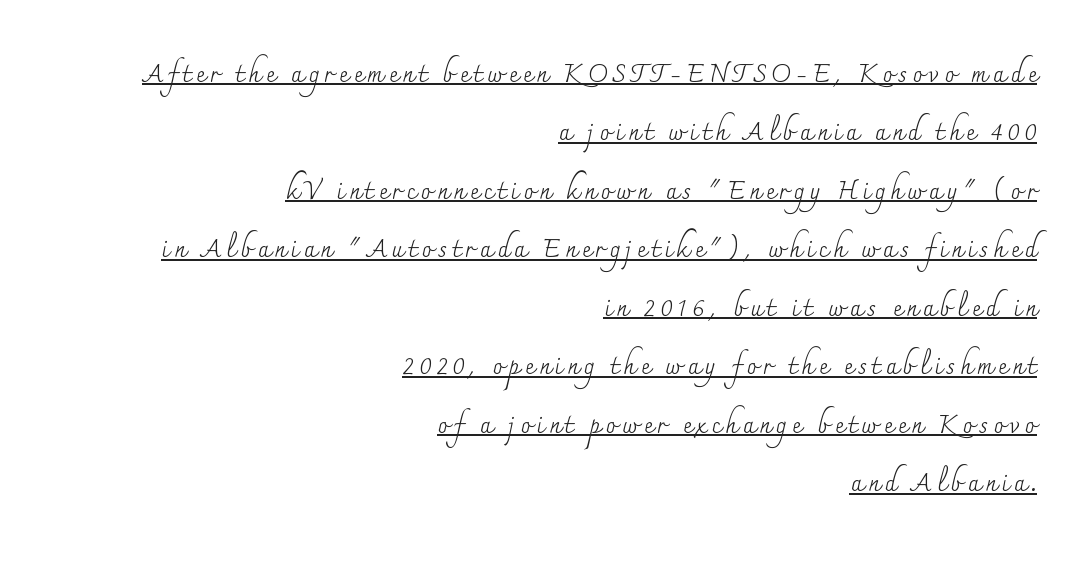
The typeface has the unassuming heft of standard copy or less. In designer terms, the underline attribute is active on this setting. Compared with typical paragraphs, the rows here are farther apart. One-word summary of the alignment: right.
